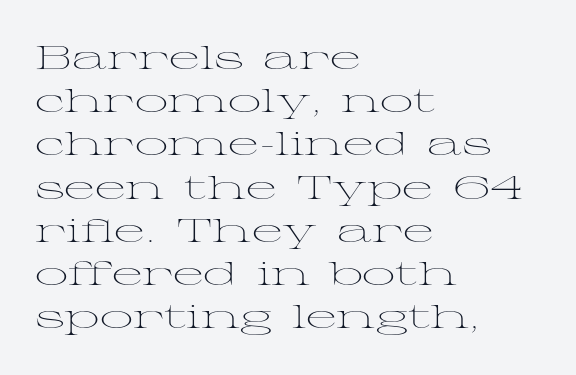
Q: Is the text bold? A: No.
Q: Is the text italic (slanted)? A: No, it is upright.
Q: Is the typeface a serif or a sans-serif typeface? A: Serif.
Q: Is the text underlined? A: No.
Q: How is the paragraph aligned? A: Left-aligned.
Q: Is the spacing between letters normal or unusually wide? A: Normal.
Q: Is the spacing between lines tight, normal or loose? A: Normal.
Q: Width (condensed, normal, or wide)? A: Wide.
Q: Stroke contrast? A: Medium.
Q: x-height? A: Medium.
Q: Monospaced? A: No.
